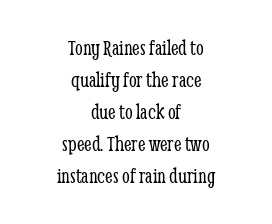
{"italic": "no", "bold": "no", "underline": "no", "align": "center", "line_spacing": "normal", "line_spacing_ratio": 1.46, "letter_spacing": "normal", "letter_spacing_em": 0.0, "glyph_px": 22}
